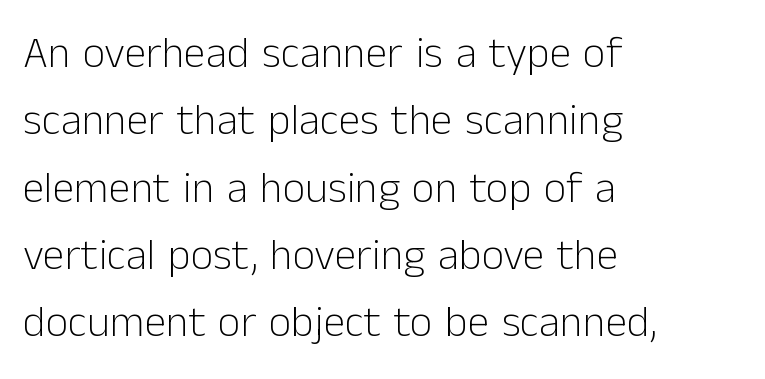
Tall strokes in this sample are plumb rather than angled. Teacher's note: observe the even left margin — that is flush-left alignment. Nobody touched the tracking dial on this one. The weight would be labelled regular, book, light, or lighter still. Here the designer chose a conventional face with non-uniform glyph widths. This rendering features lettering with no underline.
